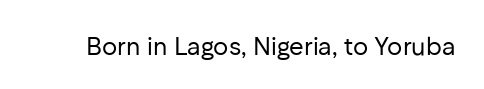
The image shows 25 px text type, upright; set normal letter spacing, not underlined.
